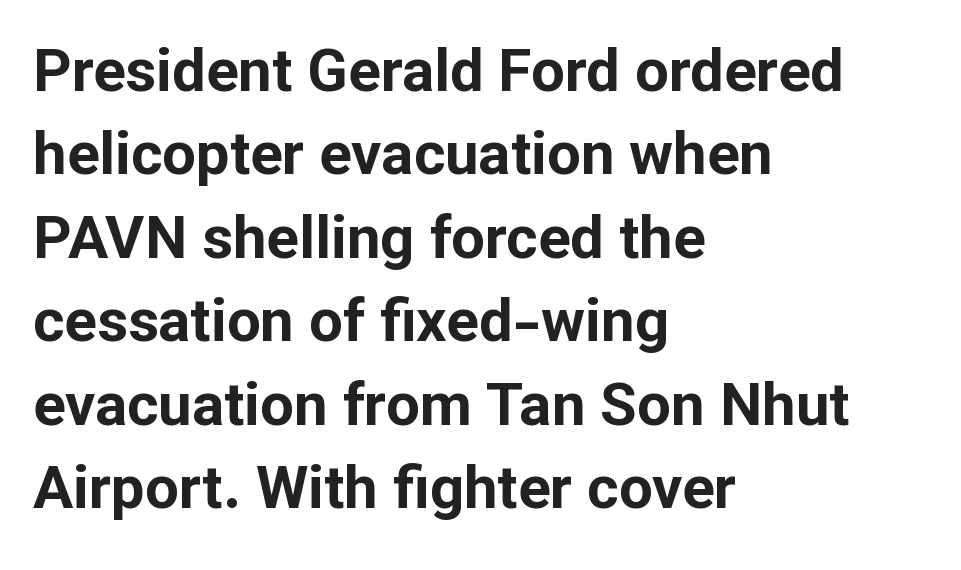
The image shows 60 px bold sans-serif type, upright; set left-aligned, normal line spacing (1.39x), normal letter spacing, not underlined; low stroke contrast and a medium x-height.
